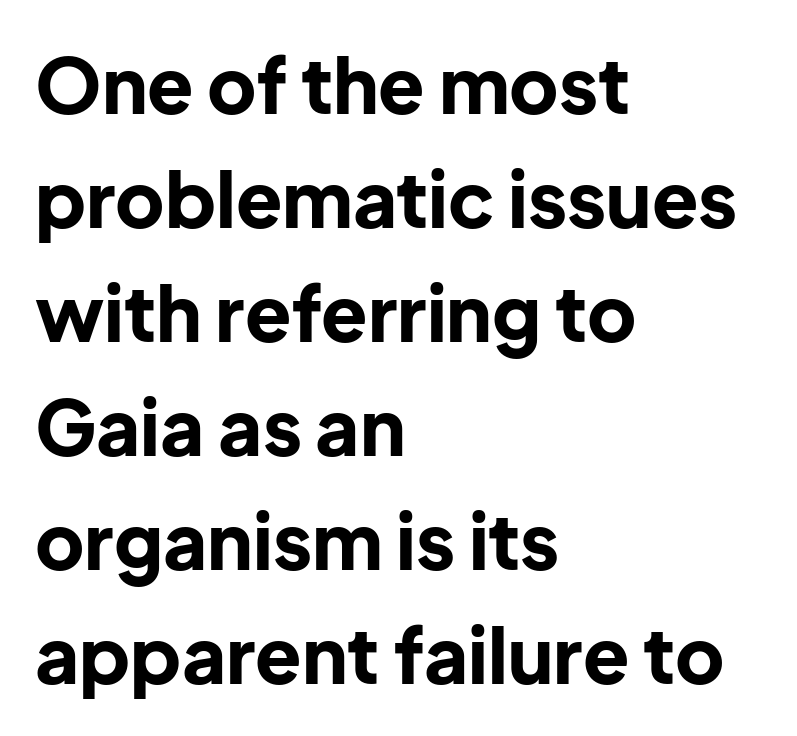
{"serif": "no", "italic": "no", "bold": "yes", "weight": "bold", "width": "normal", "stroke_contrast": "low", "x_height": "medium", "monospaced": "no", "underline": "no", "align": "left", "line_spacing": "normal", "line_spacing_ratio": 1.5, "letter_spacing": "normal", "letter_spacing_em": 0.0, "glyph_px": 76}
